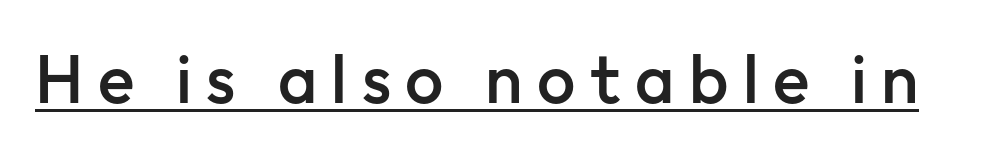
This sample carries an underscore along the baseline area. Posture: vertical. Characters follow at a spacing far wider than the type designer built in. Think of a printed novel: that variable character pitch is what you see here. This sample uses a sans-serif face. The characters look somewhat weighty, a semibold short of true bold.
